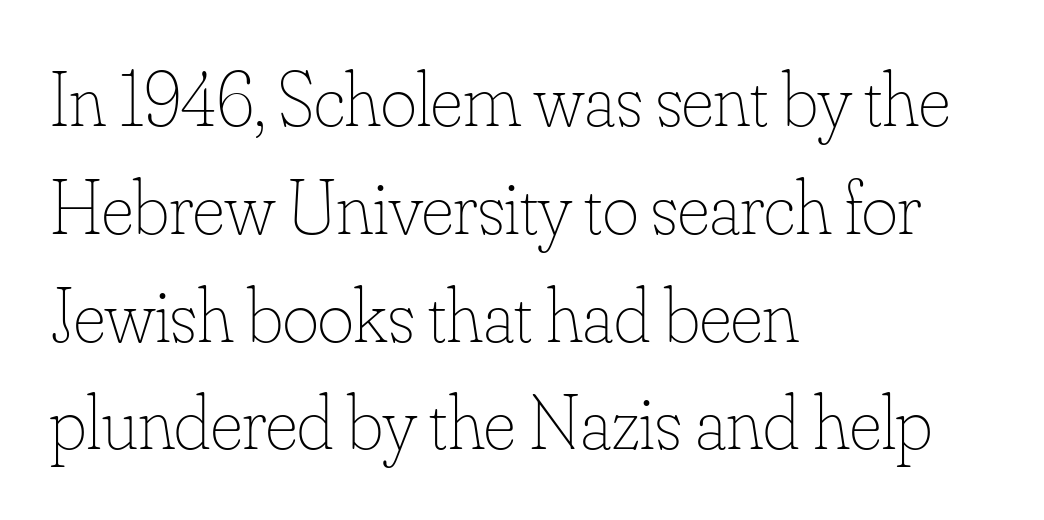
Q: Is the text bold? A: No.
Q: Is the text italic (slanted)? A: No, it is upright.
Q: Is the text underlined? A: No.
Q: How is the paragraph aligned? A: Left-aligned.
Q: Is the spacing between letters normal or unusually wide? A: Normal.
Q: Is the spacing between lines tight, normal or loose? A: Normal.
Q: Width (condensed, normal, or wide)? A: Normal.
Q: Stroke contrast? A: Low.
Q: x-height? A: Small.
Q: Monospaced? A: No.
